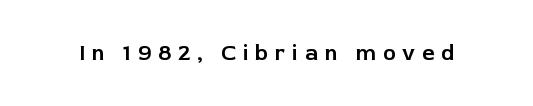
{"italic": "no", "underline": "no", "letter_spacing": "wide", "letter_spacing_em": 0.3, "glyph_px": 22}
